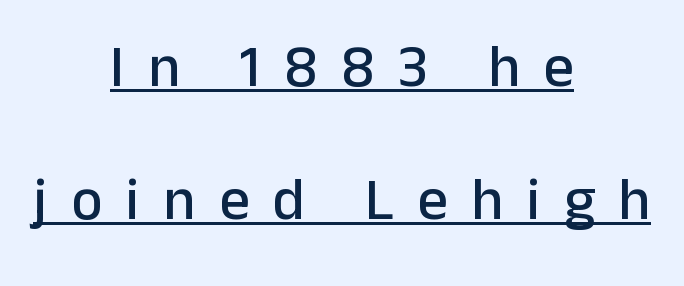
The image shows 60 px sans-serif type, upright; set centered, loose line spacing (2.21x), unusually wide letter spacing (+0.39 em), underlined; low stroke contrast and a medium x-height.
